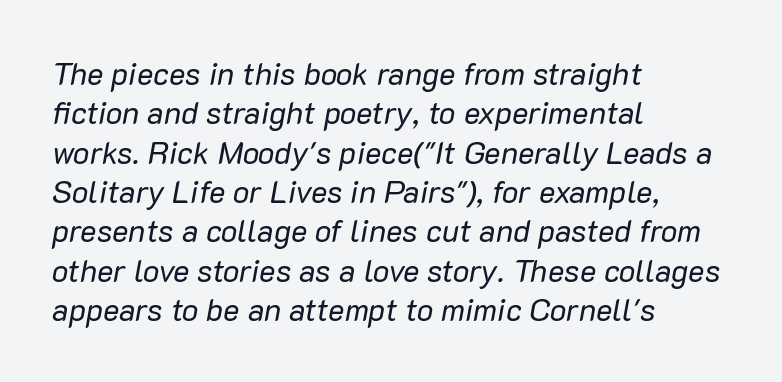
This sample keeps an unexceptional amount of space between lines. The axis of the letterforms is tilted away from vertical. You could not count columns in this text — the font is proportionally spaced. Tracking here is standard; glyphs follow each other at the usual distance. The gap between lines stays unmarked. This rendering uses left alignment, leaving the right contour irregular.
